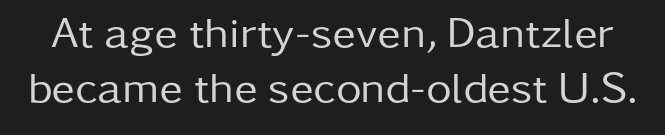
The passage shown is not underscored anywhere. The tracking reads as untouched default to a designer's eye. The passage shown is typed in a proportional face where columns would drift. Is there any slant? The stems are plumb.
